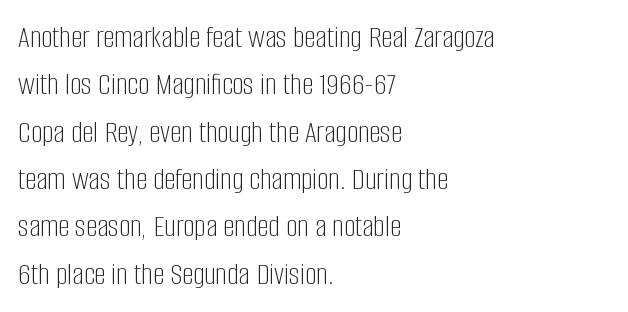
{"serif": "no", "italic": "no", "bold": "no", "weight": "light", "width": "condensed", "stroke_contrast": "low", "x_height": "large", "monospaced": "no", "underline": "no", "align": "left", "line_spacing": "normal", "line_spacing_ratio": 1.48, "letter_spacing": "normal", "letter_spacing_em": 0.0, "glyph_px": 32}
